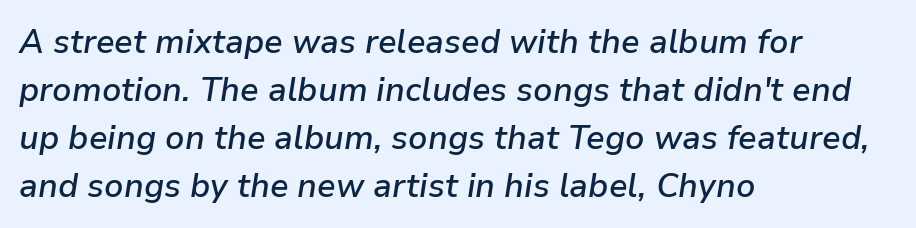
Q: Is the text bold? A: Semi-bold.
Q: Is the text italic (slanted)? A: Yes, it leans right by about 9 degrees.
Q: Is the text underlined? A: No.
Q: How is the paragraph aligned? A: Left-aligned.
Q: Is the spacing between letters normal or unusually wide? A: Normal.
Q: Is the spacing between lines tight, normal or loose? A: Normal.
Q: Width (condensed, normal, or wide)? A: Normal.
Q: Stroke contrast? A: Low.
Q: x-height? A: Medium.
Q: Monospaced? A: No.
